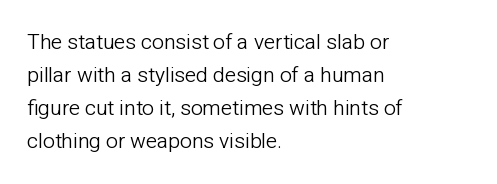
No italicization has been applied; the sample stays upright. This rendering features lettering with no underline. Summary of weight: not heavy and not bold. The typesetter chose a ragged-right arrangement here. The vertical gap from one line to the next is medium.
